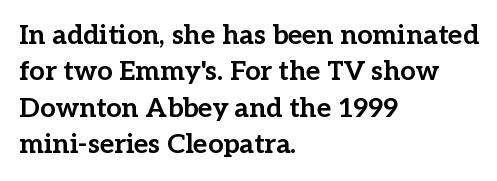
Q: Is the text bold? A: Yes.
Q: Is the text italic (slanted)? A: No, it is upright.
Q: Is the text underlined? A: No.
Q: How is the paragraph aligned? A: Left-aligned.
Q: Is the spacing between letters normal or unusually wide? A: Normal.
Q: Is the spacing between lines tight, normal or loose? A: Normal.
